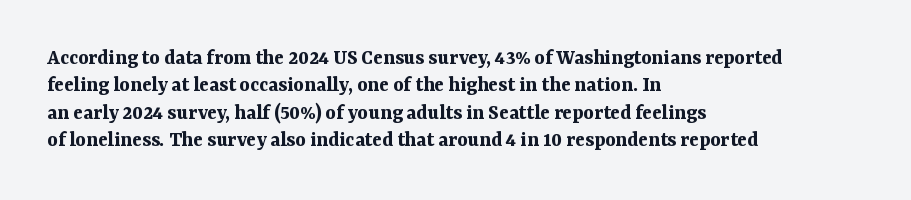
The image shows 22 px bold type, upright; set left-aligned, normal line spacing (1.25x), normal letter spacing, not underlined.
